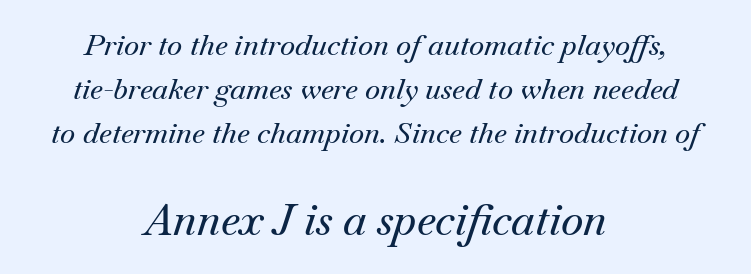
{"serif": "yes", "italic": "yes", "lean": "right", "slant_degrees": 18, "width": "normal", "stroke_contrast": "medium", "x_height": "small", "monospaced": "no", "underline": "no", "align": "center", "line_spacing": "normal", "line_spacing_ratio": 1.51, "letter_spacing": "normal", "letter_spacing_em": 0.0, "larger_block": "second", "size_ratio": 1.48, "glyph_px": 43}
